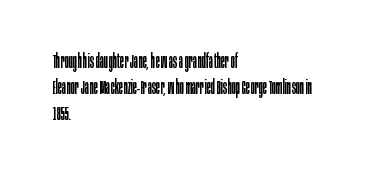
The image shows 20 px text type, upright; set left-aligned, normal line spacing (1.31x), normal letter spacing, not underlined.
